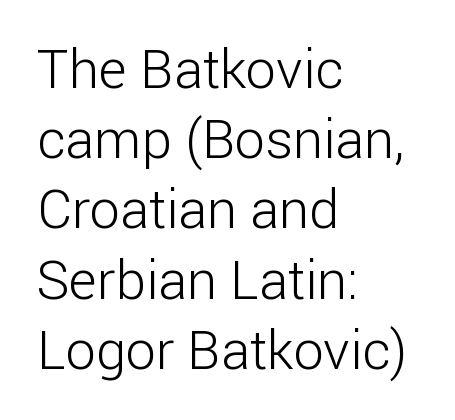
The image shows 54 px light sans-serif type, upright; set left-aligned, normal line spacing (1.3x), normal letter spacing, not underlined; low stroke contrast and a medium x-height.
